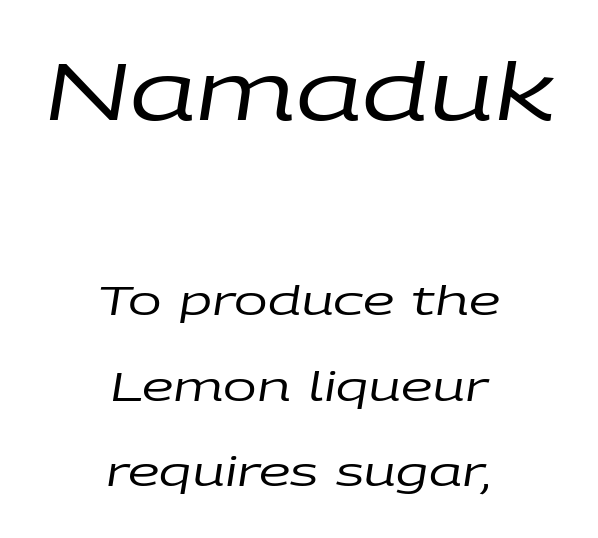
{"italic": "yes", "lean": "right", "slant_degrees": 9, "bold": "no", "weight": "regular", "width": "wide", "stroke_contrast": "low", "x_height": "large", "monospaced": "no", "underline": "no", "align": "center", "line_spacing": "loose", "line_spacing_ratio": 2.13, "letter_spacing": "normal", "letter_spacing_em": 0.0, "larger_block": "first", "size_ratio": 2.0, "glyph_px": 80}
